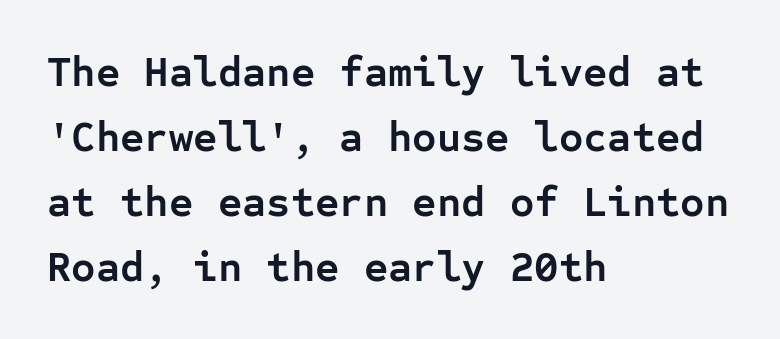
Q: Is the text bold? A: Yes.
Q: Is the text italic (slanted)? A: No, it is upright.
Q: Is the typeface a serif or a sans-serif typeface? A: Sans-serif.
Q: Is the text underlined? A: No.
Q: How is the paragraph aligned? A: Left-aligned.
Q: Is the spacing between letters normal or unusually wide? A: Normal.
Q: Is the spacing between lines tight, normal or loose? A: Normal.
Q: Width (condensed, normal, or wide)? A: Normal.
Q: Stroke contrast? A: Low.
Q: x-height? A: Medium.
Q: Monospaced? A: Yes.
